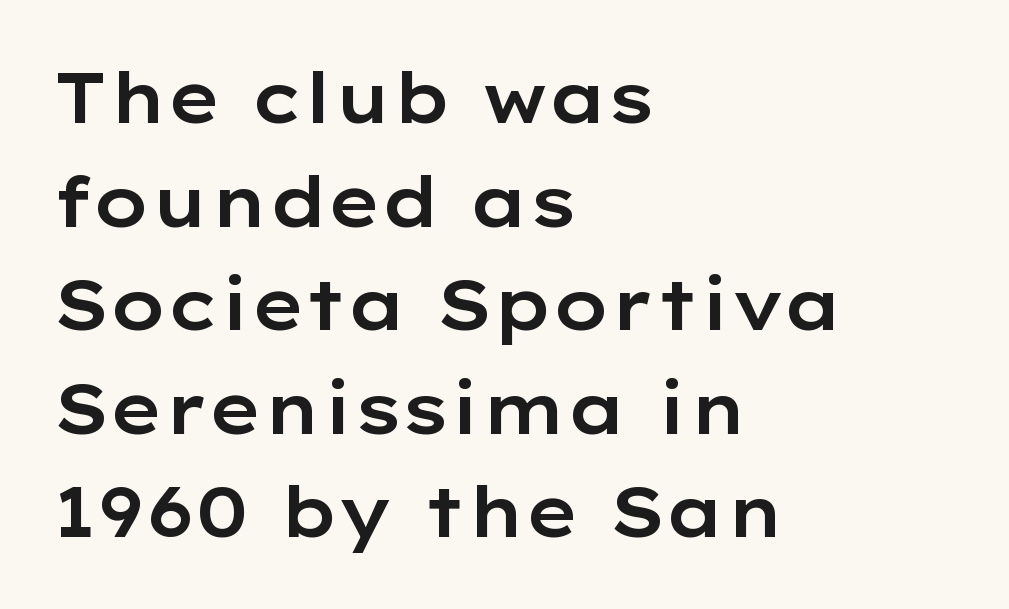
Q: Is the text italic (slanted)? A: No, it is upright.
Q: Is the typeface a serif or a sans-serif typeface? A: Sans-serif.
Q: Is the text underlined? A: No.
Q: How is the paragraph aligned? A: Left-aligned.
Q: Is the spacing between letters normal or unusually wide? A: Normal.
Q: Is the spacing between lines tight, normal or loose? A: Normal.
Q: Width (condensed, normal, or wide)? A: Wide.
Q: Stroke contrast? A: Low.
Q: x-height? A: Medium.
Q: Monospaced? A: No.
